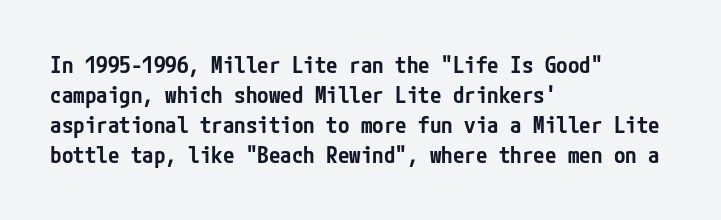
Q: Is the text bold? A: Semi-bold.
Q: Is the text italic (slanted)? A: No, it is upright.
Q: Is the text underlined? A: No.
Q: How is the paragraph aligned? A: Left-aligned.
Q: Is the spacing between letters normal or unusually wide? A: Normal.
Q: Is the spacing between lines tight, normal or loose? A: Normal.
